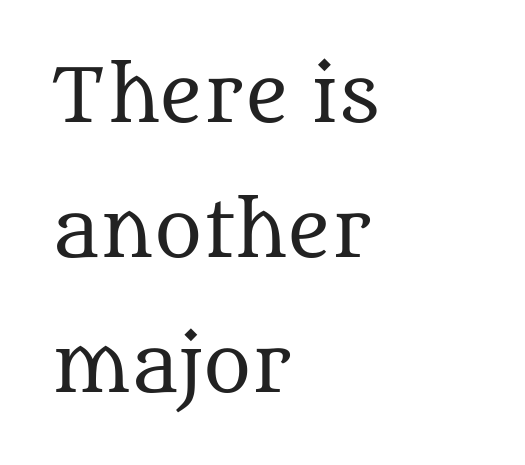
The image shows 73 px regular-weight serif type, upright; set left-aligned, line spacing 1.85x, normal letter spacing, not underlined; medium stroke contrast and a large x-height.
